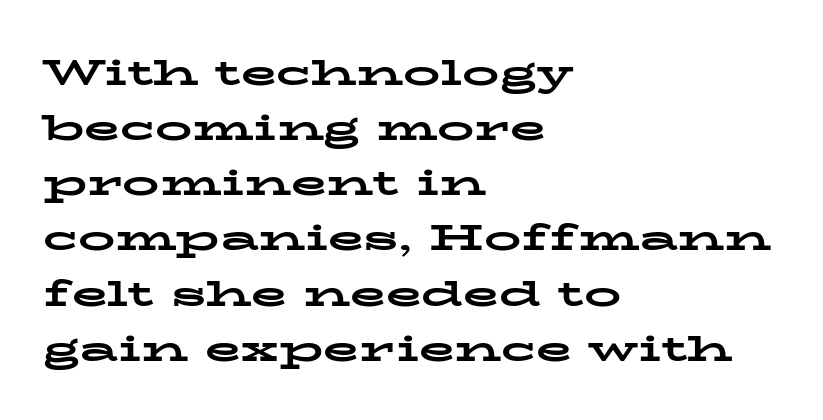
Q: Is the text bold? A: Yes.
Q: Is the text italic (slanted)? A: No, it is upright.
Q: Is the typeface a serif or a sans-serif typeface? A: Serif.
Q: Is the text underlined? A: No.
Q: How is the paragraph aligned? A: Left-aligned.
Q: Is the spacing between letters normal or unusually wide? A: Normal.
Q: Is the spacing between lines tight, normal or loose? A: Normal.
Q: Width (condensed, normal, or wide)? A: Wide.
Q: Stroke contrast? A: Low.
Q: x-height? A: Medium.
Q: Monospaced? A: No.
